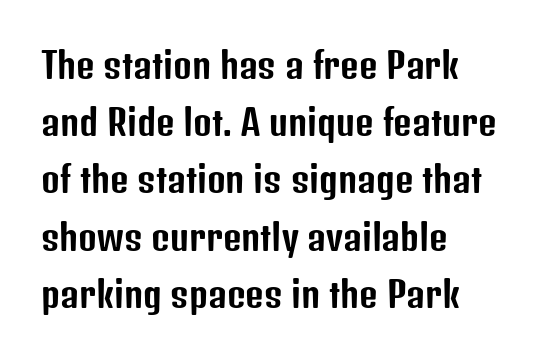
Q: Is the text italic (slanted)? A: No, it is upright.
Q: Is the typeface a serif or a sans-serif typeface? A: Sans-serif.
Q: Is the text underlined? A: No.
Q: How is the paragraph aligned? A: Left-aligned.
Q: Is the spacing between letters normal or unusually wide? A: Normal.
Q: Is the spacing between lines tight, normal or loose? A: Normal.
Q: Width (condensed, normal, or wide)? A: Condensed.
Q: Stroke contrast? A: Low.
Q: x-height? A: Medium.
Q: Monospaced? A: No.
